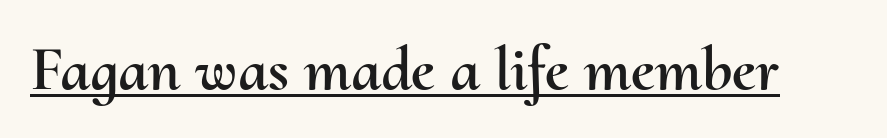
{"italic": "no", "width": "normal", "stroke_contrast": "medium", "x_height": "small", "monospaced": "no", "underline": "yes", "letter_spacing": "normal", "letter_spacing_em": 0.0, "glyph_px": 63}
